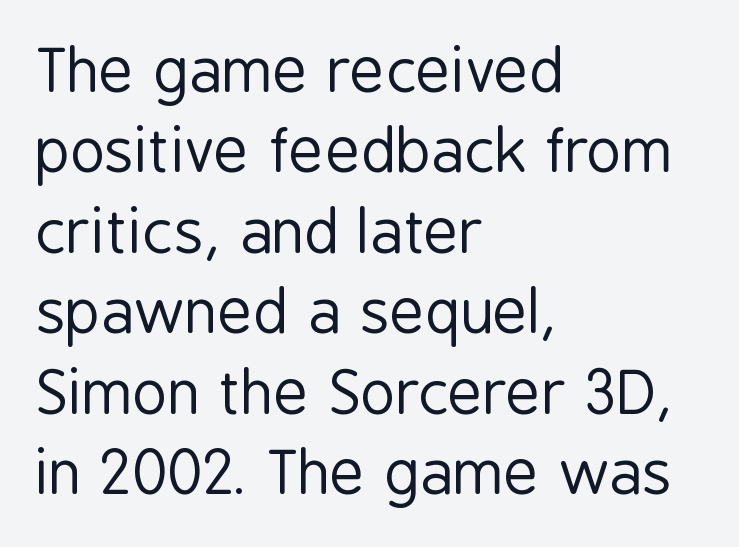
The image shows 60 px regular-weight, condensed sans-serif type, upright; set left-aligned, normal line spacing (1.34x), normal letter spacing, not underlined; low stroke contrast and a medium x-height.
